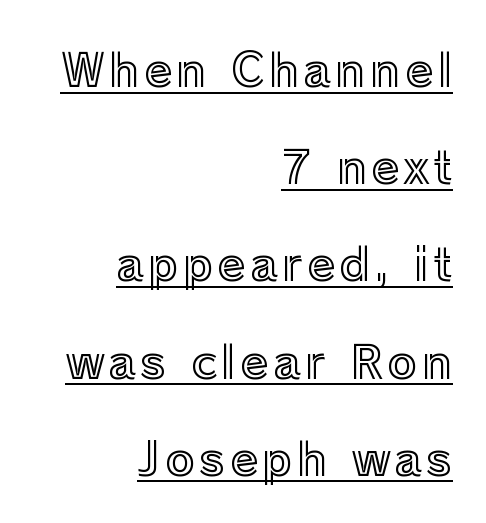
Rows of type keep a wide berth in the vertical direction. Notice how a bar underscores the lettering throughout. These lines are rendered in a variable-pitch font. The lettering holds an erect, upright posture throughout.
